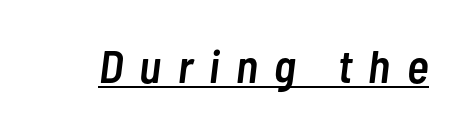
Q: Is the text bold? A: Semi-bold.
Q: Is the text italic (slanted)? A: Yes, it leans right by about 7 degrees.
Q: Is the text underlined? A: Yes.
Q: Is the spacing between letters normal or unusually wide? A: Unusually wide.
Q: Width (condensed, normal, or wide)? A: Condensed.
Q: Stroke contrast? A: Low.
Q: x-height? A: Medium.
Q: Monospaced? A: No.
